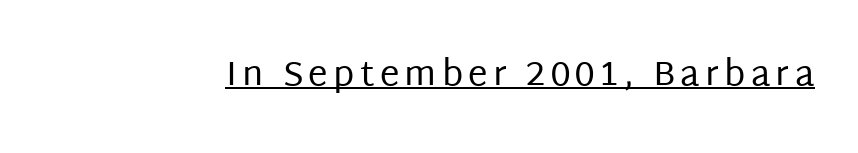
{"serif": "no", "italic": "no", "bold": "no", "weight": "regular", "width": "normal", "stroke_contrast": "low", "x_height": "large", "monospaced": "no", "underline": "yes", "glyph_px": 35}
